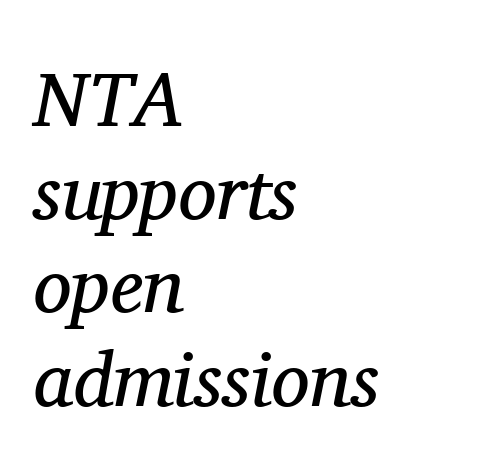
{"serif": "yes", "italic": "yes", "lean": "right", "slant_degrees": 11, "bold": "no", "weight": "regular", "width": "normal", "stroke_contrast": "medium", "x_height": "medium", "monospaced": "no", "underline": "no", "align": "left", "line_spacing_ratio": 1.21, "letter_spacing": "normal", "letter_spacing_em": 0.0, "glyph_px": 77}
